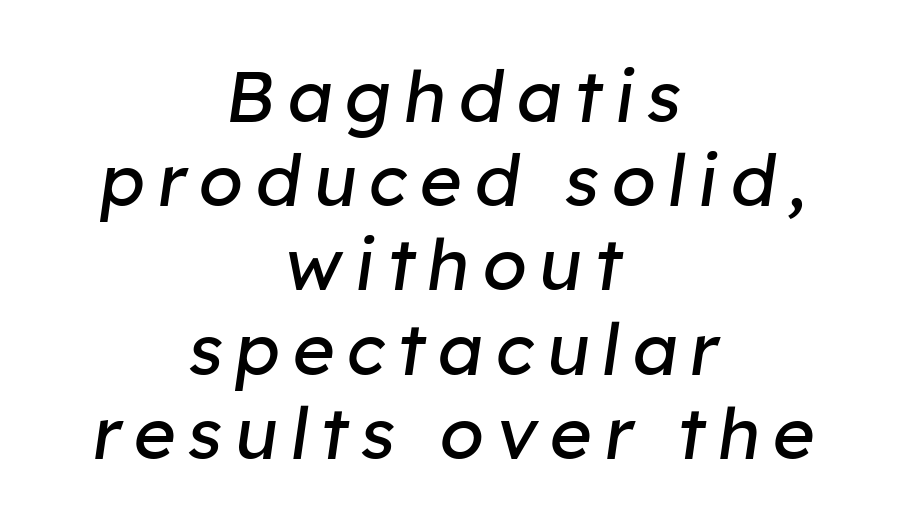
The image shows 72 px regular-weight type, italic (leaning right); set centered, line spacing 1.17x, not underlined; low stroke contrast and a medium x-height.
